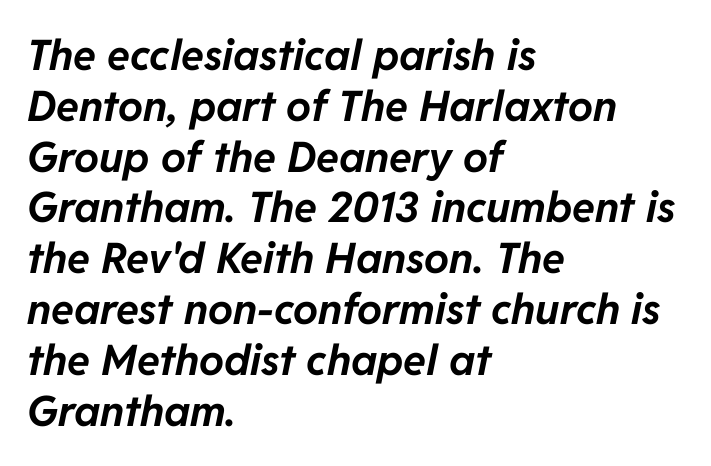
The image shows 42 px bold type, italic (leaning right); set left-aligned, line spacing 1.21x, normal letter spacing, not underlined; low stroke contrast and a medium x-height.
